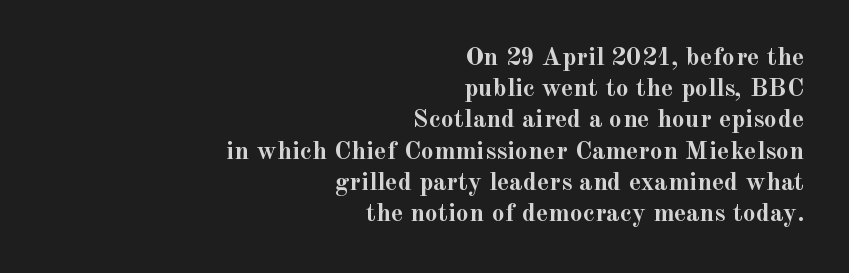
{"italic": "no", "bold": "yes", "underline": "no", "align": "right", "line_spacing_ratio": 1.2, "letter_spacing": "normal", "letter_spacing_em": 0.0, "glyph_px": 26}
